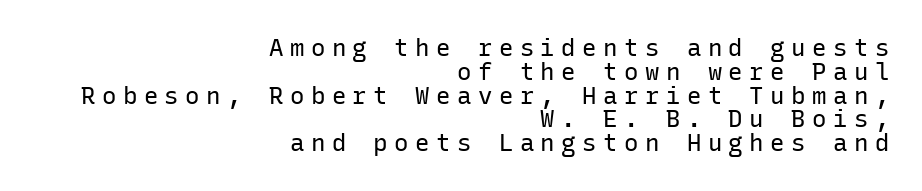
The typeface has the unassuming heft of standard copy or less. The axis of the letterforms is exactly vertical. Substantial extra tracking has been applied to these lines. Baseline-to-baseline distance is barely more than the letter height. Teacher's note: observe the even right margin — that is flush-right alignment.
